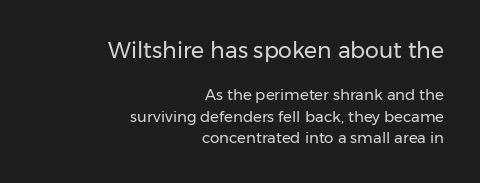
The image shows 22 px text type, upright; set right-aligned, normal line spacing (1.43x), normal letter spacing, not underlined; the first (top) block is 1.47x larger.
